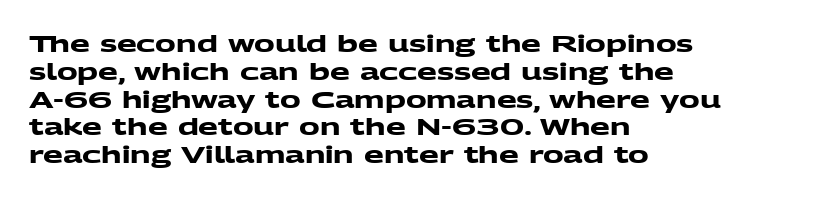
The image shows 23 px bold type; set left-aligned, line spacing 1.21x, normal letter spacing, not underlined.
